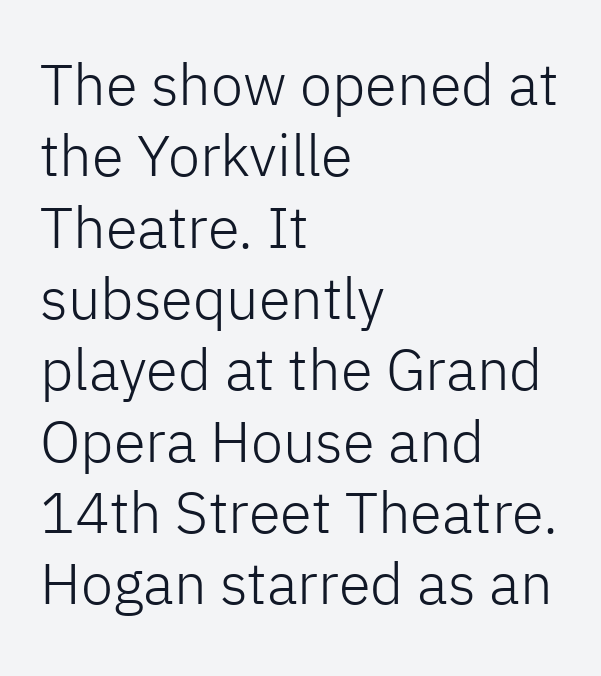
{"serif": "no", "italic": "no", "bold": "no", "weight": "light", "width": "normal", "stroke_contrast": "low", "x_height": "medium", "monospaced": "no", "underline": "no", "align": "left", "line_spacing_ratio": 1.23, "letter_spacing": "normal", "letter_spacing_em": 0.0, "glyph_px": 58}
